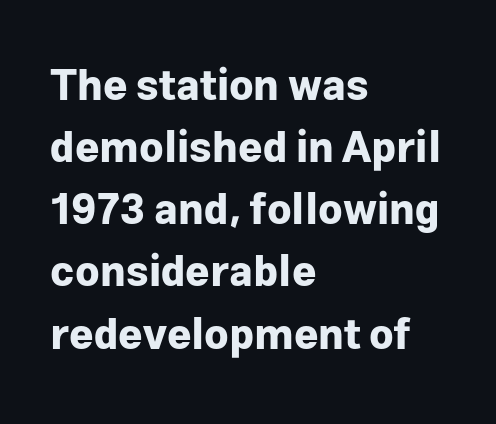
A normal amount of white space separates one row of letters from the next. Notice how the passage keeps a crisp vertical edge on the left only. Here the glyphs are tracked normally, forming tight word shapes. The face used here is a sans, in the tradition of grotesques and geometrics. What weight is shown? A full bold with thick strokes. Posture: vertical.
